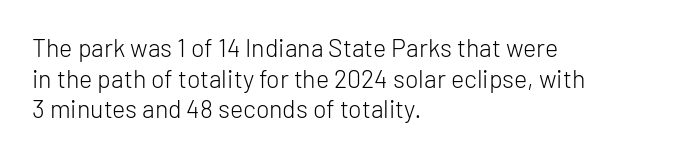
The letters look calm and open, with moderate or lighter stems. Descenders are the only things crossing below the line. Left-aligned paragraph, ragged on the right. Short note: letters normally spaced.
